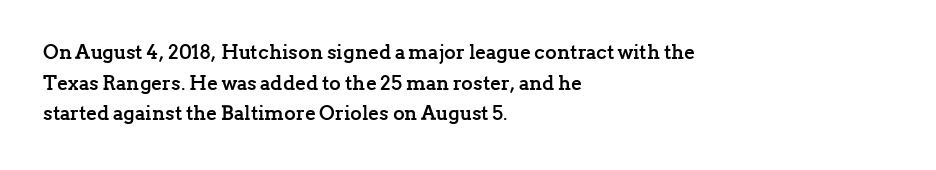
Q: Is the text bold? A: Yes.
Q: Is the text italic (slanted)? A: No, it is upright.
Q: Is the text underlined? A: No.
Q: How is the paragraph aligned? A: Left-aligned.
Q: Is the spacing between letters normal or unusually wide? A: Normal.
Q: Is the spacing between lines tight, normal or loose? A: Normal.
